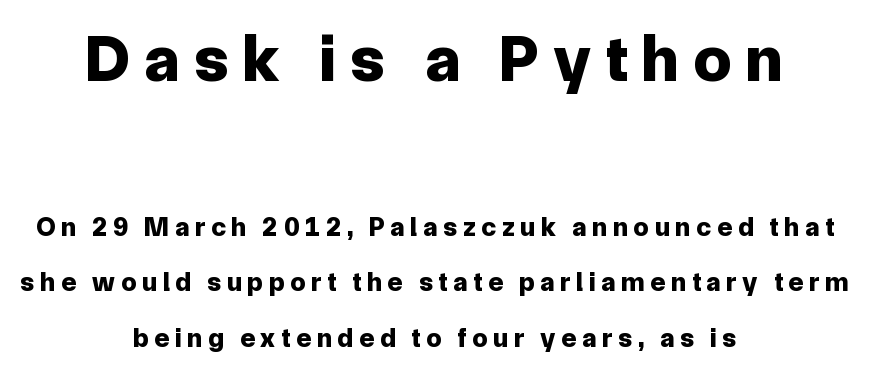
The typesetter chose a symmetrical, centered arrangement here. The characters display no serif detailing; their extremities are plain. The block of text is sparse from top to bottom, with ample space between rows. The font is running at its bold setting. Short note: letters widely spaced.
